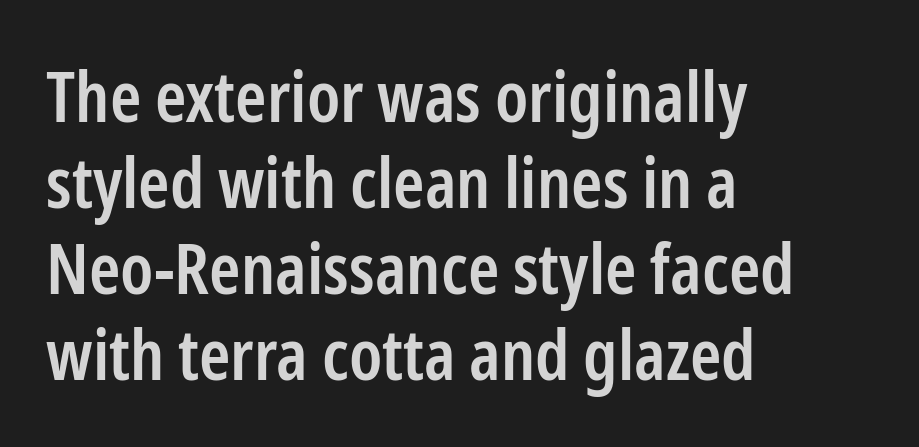
Q: Is the text bold? A: Semi-bold.
Q: Is the text italic (slanted)? A: No, it is upright.
Q: Is the typeface a serif or a sans-serif typeface? A: Sans-serif.
Q: Is the text underlined? A: No.
Q: How is the paragraph aligned? A: Left-aligned.
Q: Is the spacing between letters normal or unusually wide? A: Normal.
Q: Width (condensed, normal, or wide)? A: Condensed.
Q: Stroke contrast? A: Low.
Q: x-height? A: Medium.
Q: Monospaced? A: No.
